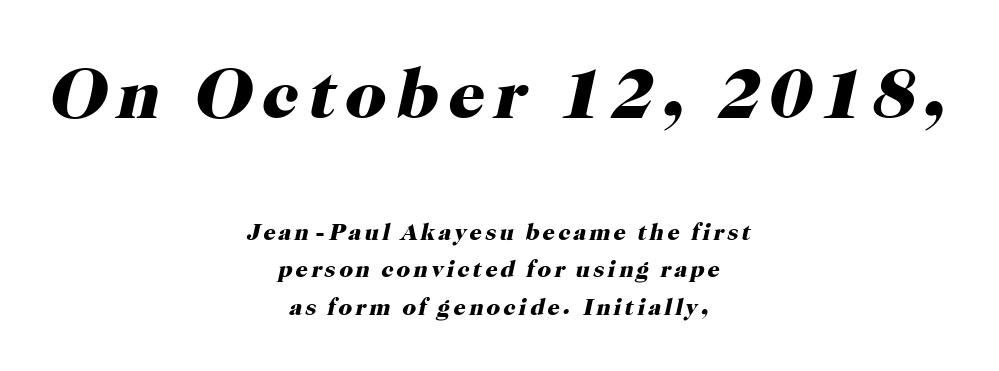
{"serif": "yes", "italic": "yes", "lean": "right", "slant_degrees": 12, "bold": "yes", "weight": "heavy", "width": "normal", "stroke_contrast": "high", "x_height": "medium", "monospaced": "no", "underline": "no", "align": "center", "line_spacing": "normal", "line_spacing_ratio": 1.57, "larger_block": "first", "size_ratio": 3.0, "glyph_px": 72}
